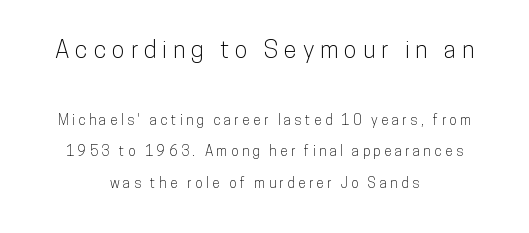
Q: Is the text italic (slanted)? A: No, it is upright.
Q: Is the text underlined? A: No.
Q: How is the paragraph aligned? A: Centered.
Q: Is the spacing between letters normal or unusually wide? A: Unusually wide.
Q: Is the spacing between lines tight, normal or loose? A: Loose.
Q: Which block of text is set in a larger size, the first (top) or the second (bottom)? A: The first (top) one.
